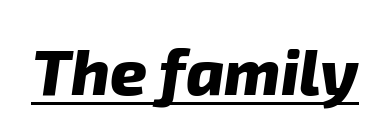
The image shows 64 px heavy type, italic (leaning right); set normal letter spacing, underlined; low stroke contrast and a medium x-height.
